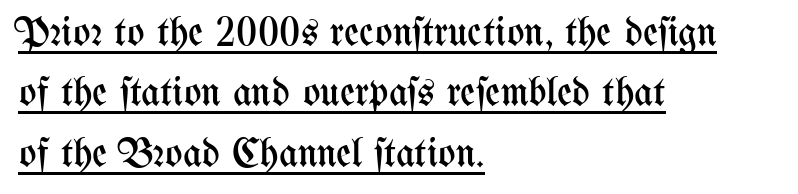
{"italic": "no", "bold": "no", "weight": "regular", "width": "condensed", "stroke_contrast": "medium", "x_height": "medium", "monospaced": "no", "underline": "yes", "align": "left", "line_spacing": "normal", "line_spacing_ratio": 1.47, "letter_spacing": "normal", "letter_spacing_em": 0.0, "glyph_px": 41}
